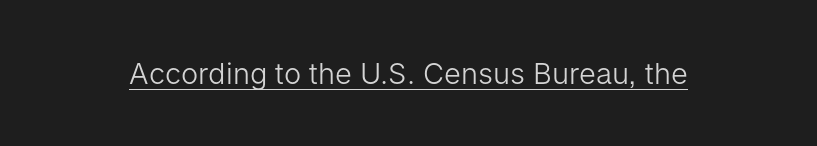
Think of a printed novel: that variable character pitch is what you see here. Nope, not italic — everything's standing straight. What stands out about the letter spacing? Nothing — it is the standard amount. Students, observe the line beneath the letters — that is underlining. The type family on display is of the sans-serif kind. Caption: face not bold, strokes unweighted.
